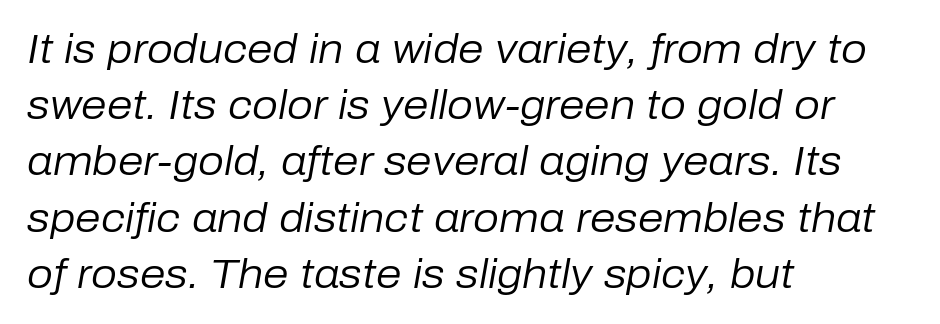
The image shows 41 px regular-weight type, italic (leaning right); set left-aligned, normal line spacing (1.37x), normal letter spacing, not underlined; low stroke contrast and a medium x-height.
